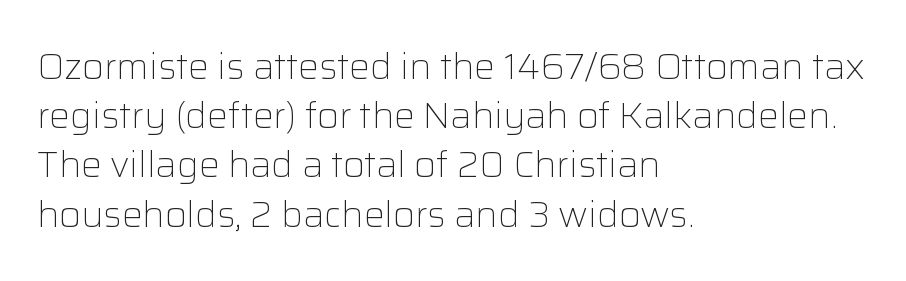
Q: Is the text bold? A: No.
Q: Is the text italic (slanted)? A: No, it is upright.
Q: Is the typeface a serif or a sans-serif typeface? A: Sans-serif.
Q: Is the text underlined? A: No.
Q: How is the paragraph aligned? A: Left-aligned.
Q: Is the spacing between letters normal or unusually wide? A: Normal.
Q: Is the spacing between lines tight, normal or loose? A: Normal.
Q: Width (condensed, normal, or wide)? A: Normal.
Q: Stroke contrast? A: Low.
Q: x-height? A: Medium.
Q: Monospaced? A: No.
